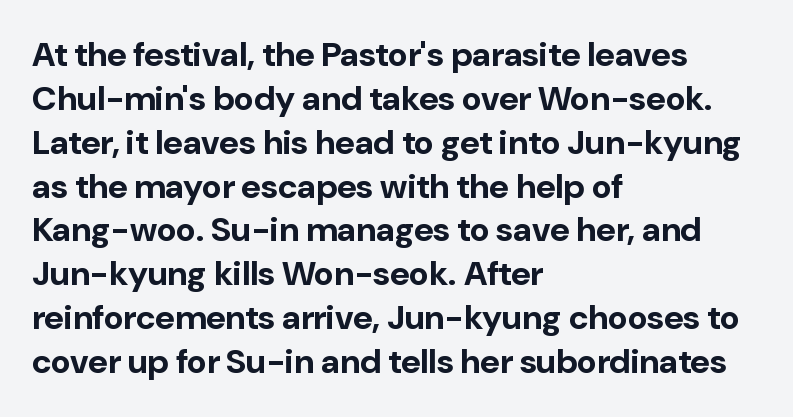
Q: Is the text bold? A: Yes.
Q: Is the text italic (slanted)? A: No, it is upright.
Q: Is the typeface a serif or a sans-serif typeface? A: Sans-serif.
Q: Is the text underlined? A: No.
Q: How is the paragraph aligned? A: Left-aligned.
Q: Is the spacing between letters normal or unusually wide? A: Normal.
Q: Is the spacing between lines tight, normal or loose? A: Normal.
Q: Width (condensed, normal, or wide)? A: Normal.
Q: Stroke contrast? A: Low.
Q: x-height? A: Medium.
Q: Monospaced? A: No.
